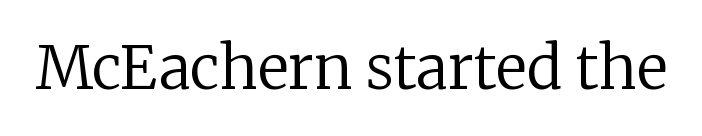
The image shows 59 px regular-weight serif type, upright; set normal letter spacing, not underlined; low stroke contrast and a medium x-height.
